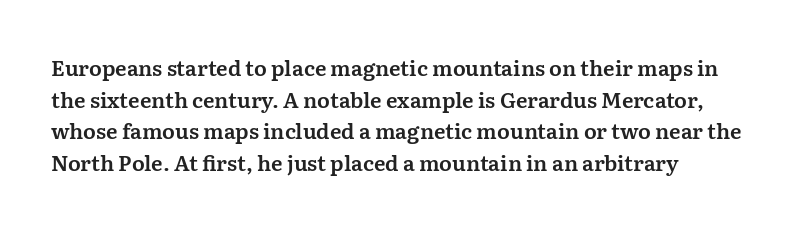
The typography opts for an upright posture over an oblique one. Between one letter and the next there's only the usual sliver of space. Evenly set lines give the paragraph a standard silhouette. The space directly below the letters is spotless.
